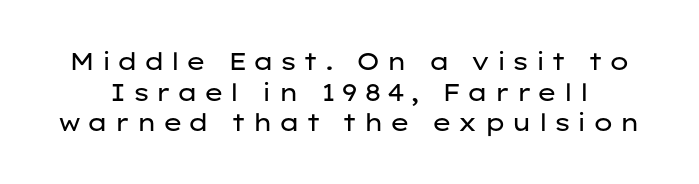
Q: Is the text bold? A: No.
Q: Is the text italic (slanted)? A: No, it is upright.
Q: Is the text underlined? A: No.
Q: Is the spacing between letters normal or unusually wide? A: Unusually wide.
Q: Is the spacing between lines tight, normal or loose? A: Normal.
